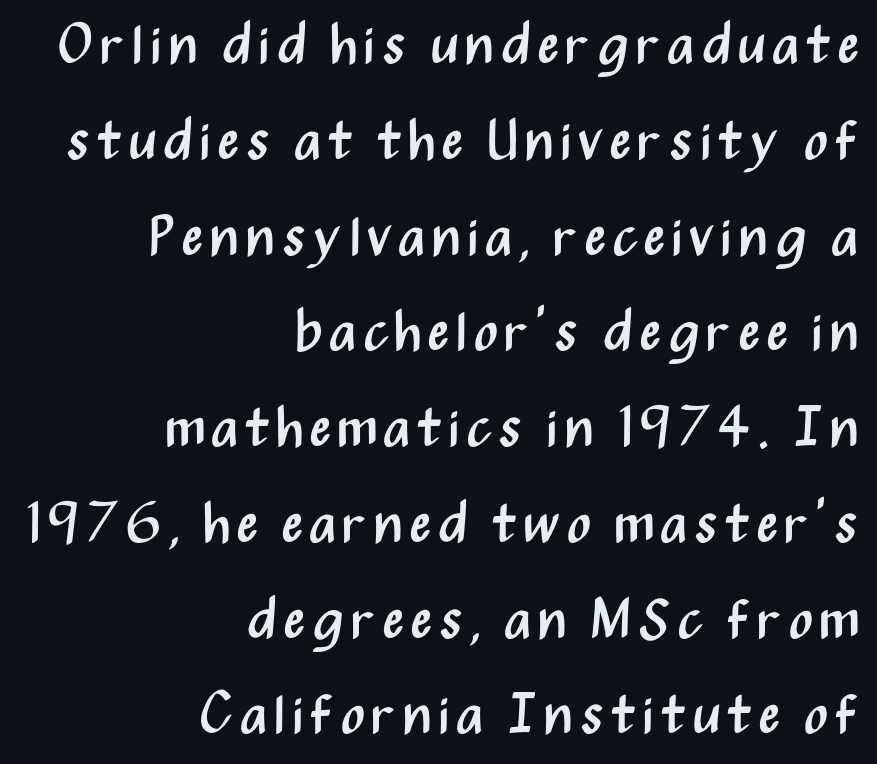
Q: Is the text bold? A: No.
Q: Is the text italic (slanted)? A: No, it is upright.
Q: Is the typeface a serif or a sans-serif typeface? A: Sans-serif.
Q: Is the text underlined? A: No.
Q: How is the paragraph aligned? A: Right-aligned.
Q: Width (condensed, normal, or wide)? A: Condensed.
Q: Stroke contrast? A: Medium.
Q: x-height? A: Medium.
Q: Monospaced? A: No.
